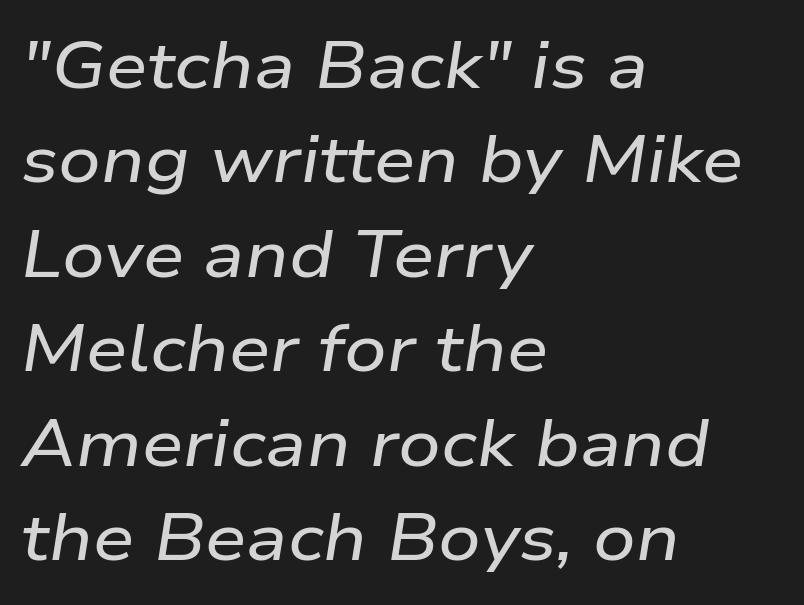
{"italic": "yes", "lean": "right", "slant_degrees": 9, "width": "wide", "stroke_contrast": "low", "x_height": "medium", "monospaced": "no", "underline": "no", "align": "left", "line_spacing": "normal", "line_spacing_ratio": 1.43, "letter_spacing": "normal", "letter_spacing_em": 0.0, "glyph_px": 66}
